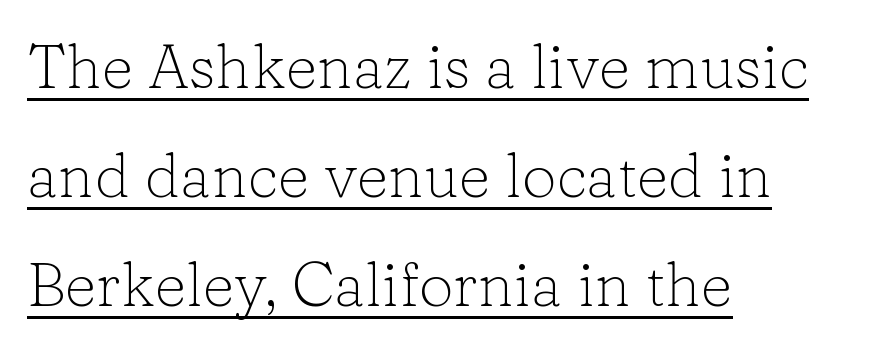
Q: Is the text bold? A: No.
Q: Is the text italic (slanted)? A: No, it is upright.
Q: Is the typeface a serif or a sans-serif typeface? A: Serif.
Q: Is the text underlined? A: Yes.
Q: How is the paragraph aligned? A: Left-aligned.
Q: Is the spacing between letters normal or unusually wide? A: Normal.
Q: Width (condensed, normal, or wide)? A: Normal.
Q: Stroke contrast? A: Low.
Q: x-height? A: Medium.
Q: Monospaced? A: No.
